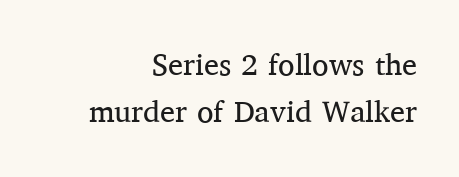
{"serif": "yes", "italic": "no", "bold": "no", "weight": "regular", "width": "normal", "stroke_contrast": "medium", "x_height": "medium", "monospaced": "no", "underline": "no", "align": "right", "line_spacing": "normal", "line_spacing_ratio": 1.56, "letter_spacing": "normal", "letter_spacing_em": 0.0, "glyph_px": 30}
